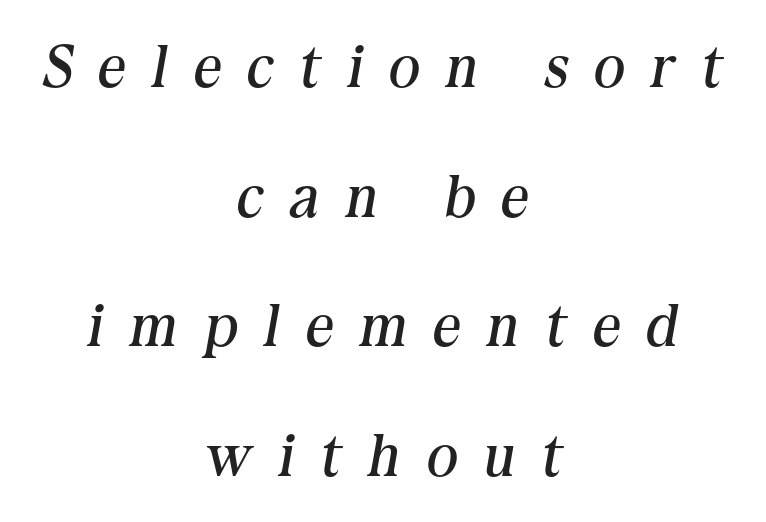
The image shows 60 px regular-weight serif type, italic (leaning right); set centered, loose line spacing (2.16x), unusually wide letter spacing (+0.45 em), not underlined; medium stroke contrast and a medium x-height.
